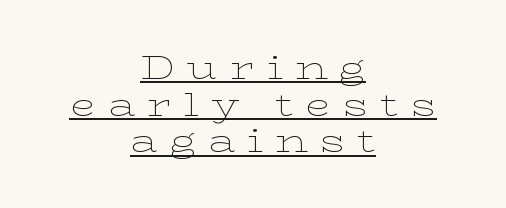
Q: Is the text bold? A: No.
Q: Is the text italic (slanted)? A: No, it is upright.
Q: Is the typeface a serif or a sans-serif typeface? A: Serif.
Q: Is the text underlined? A: Yes.
Q: How is the paragraph aligned? A: Centered.
Q: Is the spacing between letters normal or unusually wide? A: Unusually wide.
Q: Is the spacing between lines tight, normal or loose? A: Tight.
Q: Width (condensed, normal, or wide)? A: Wide.
Q: Stroke contrast? A: Low.
Q: x-height? A: Medium.
Q: Monospaced? A: No.
